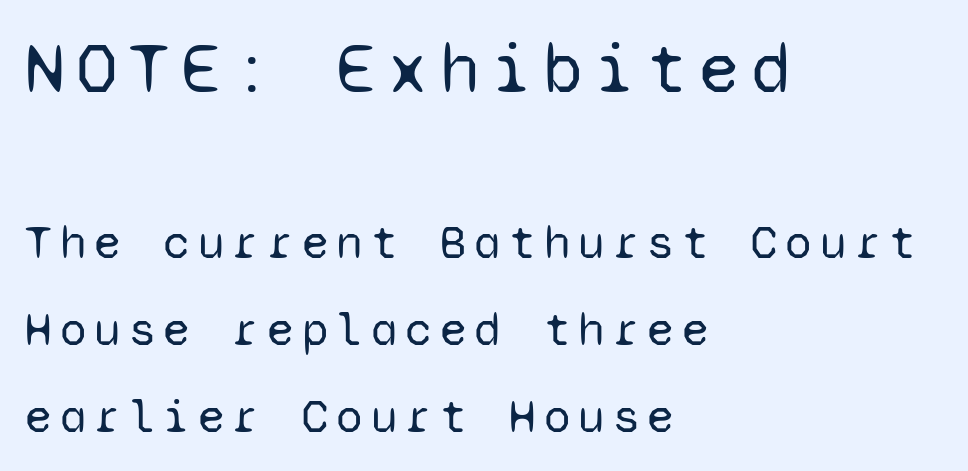
Q: Is the text bold? A: No.
Q: Is the text italic (slanted)? A: No, it is upright.
Q: Is the typeface a serif or a sans-serif typeface? A: Sans-serif.
Q: Is the text underlined? A: No.
Q: How is the paragraph aligned? A: Left-aligned.
Q: Which block of text is set in a larger size, the first (top) or the second (bottom)? A: The first (top) one.
Q: Width (condensed, normal, or wide)? A: Normal.
Q: Stroke contrast? A: Low.
Q: x-height? A: Medium.
Q: Monospaced? A: Yes.
